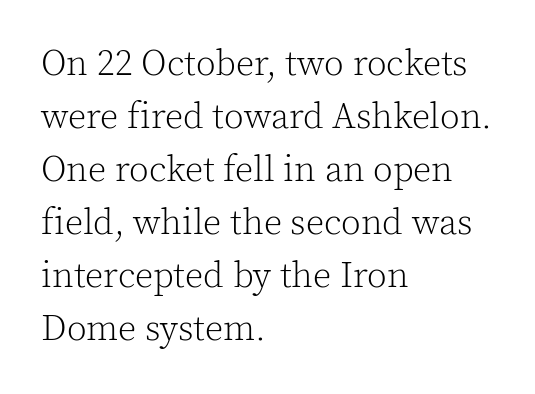
The image shows 36 px light serif type, upright; set left-aligned, normal line spacing (1.47x), normal letter spacing, not underlined; a medium x-height.
